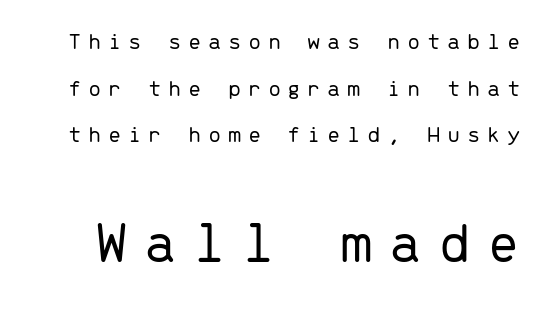
{"serif": "no", "italic": "no", "bold": "no", "weight": "light", "width": "normal", "stroke_contrast": "low", "x_height": "medium", "monospaced": "yes", "underline": "no", "line_spacing": "loose", "line_spacing_ratio": 1.94, "letter_spacing": "wide", "letter_spacing_em": 0.27, "larger_block": "second", "size_ratio": 2.46, "glyph_px": 59}
